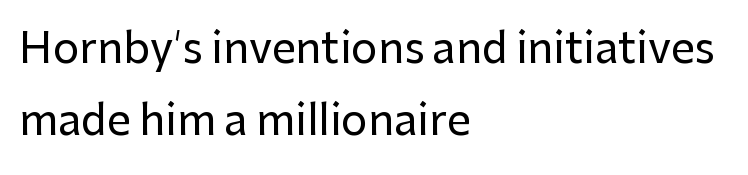
Q: Is the text italic (slanted)? A: No, it is upright.
Q: Is the typeface a serif or a sans-serif typeface? A: Sans-serif.
Q: Is the text underlined? A: No.
Q: How is the paragraph aligned? A: Left-aligned.
Q: Is the spacing between letters normal or unusually wide? A: Normal.
Q: Width (condensed, normal, or wide)? A: Normal.
Q: Stroke contrast? A: Low.
Q: x-height? A: Medium.
Q: Monospaced? A: No.
